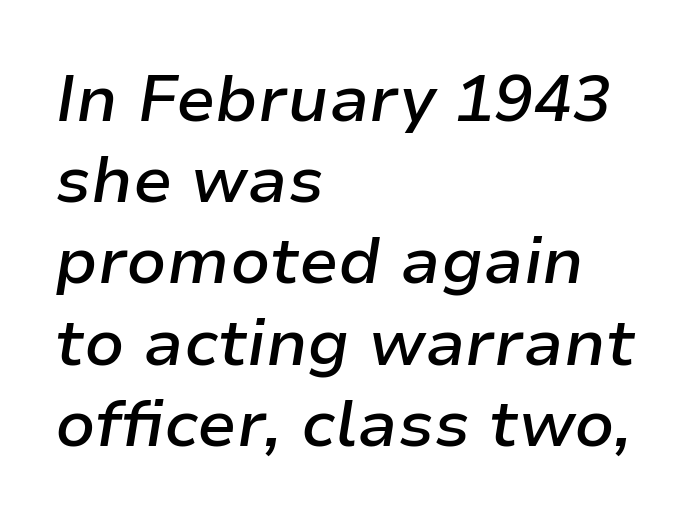
The image shows 65 px semibold type, italic (leaning right); set left-aligned, normal line spacing (1.25x), normal letter spacing, not underlined; low stroke contrast and a medium x-height.
